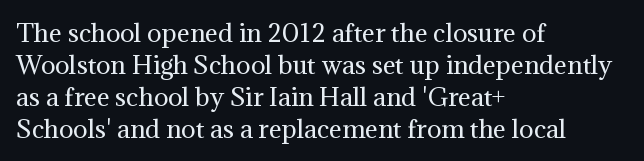
A bare baseline throughout the passage. Does the lettering tilt? It doesn't — this is upright. Leftover space on each line is placed entirely after the last word. Regarding leading, the lines here are spaced in the standard way. Inter-character spacing is left at the font's built-in metrics. Compared with a typical body face, this is equally light or lighter still.
